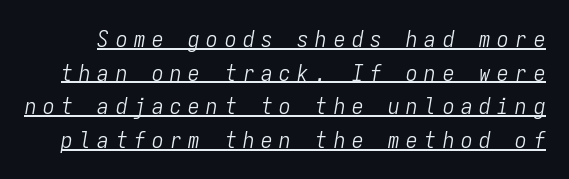
Here the glyphs are tracked loosely, breaking word shapes into spaced letters. The passage shown leans; its letterforms are oblique. Honestly, the row spacing looks completely unremarkable. Somebody hit Ctrl+U on this one — the words are underlined. Weight: in the light-to-regular range.
